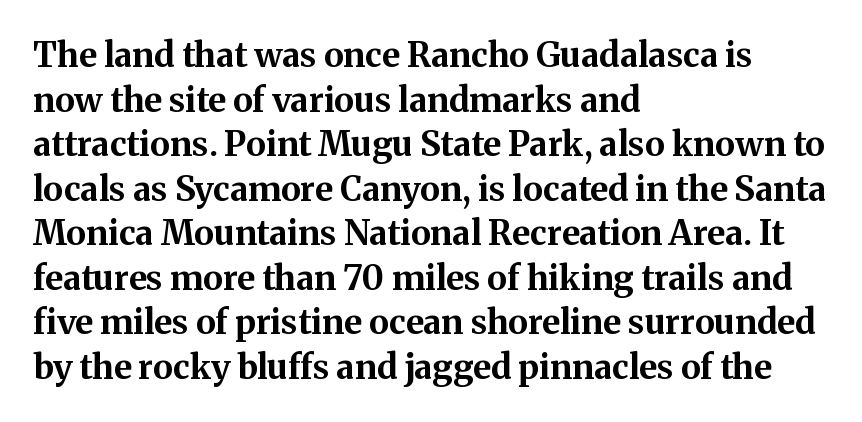
The image shows 34 px bold serif type, upright; set left-aligned, normal line spacing (1.31x), normal letter spacing, not underlined; medium stroke contrast and a medium x-height.
